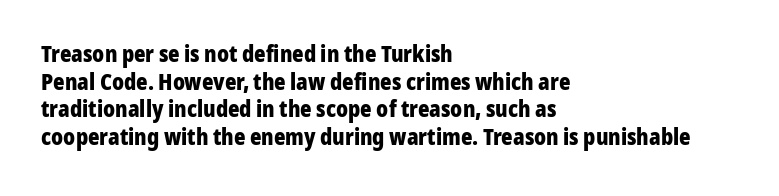
These words are printed bold, with thick strokes throughout. The string is rendered with underlining switched off. What's the leading like? Ordinary, nothing unusual. Tracking value appears to be zero — textbook default spacing. This rendering uses left alignment, leaving the right contour irregular. Every stem runs plumb, perpendicular to the baseline.
